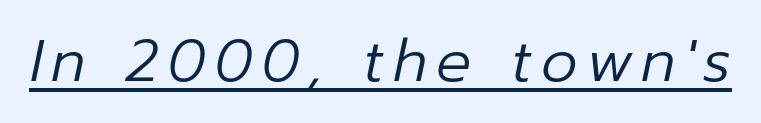
{"italic": "yes", "lean": "right", "slant_degrees": 12, "bold": "no", "weight": "regular", "width": "normal", "stroke_contrast": "low", "x_height": "medium", "monospaced": "no", "underline": "yes", "glyph_px": 58}
